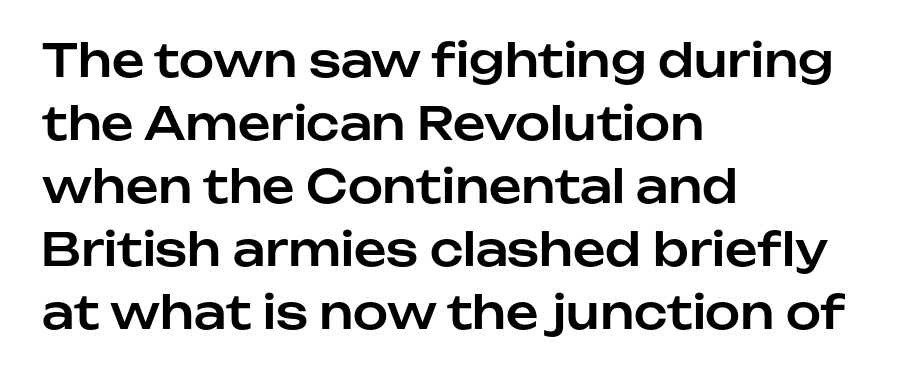
{"serif": "no", "italic": "no", "width": "normal", "stroke_contrast": "low", "x_height": "medium", "monospaced": "no", "underline": "no", "align": "left", "line_spacing": "normal", "line_spacing_ratio": 1.4, "letter_spacing": "normal", "letter_spacing_em": 0.0, "glyph_px": 45}
